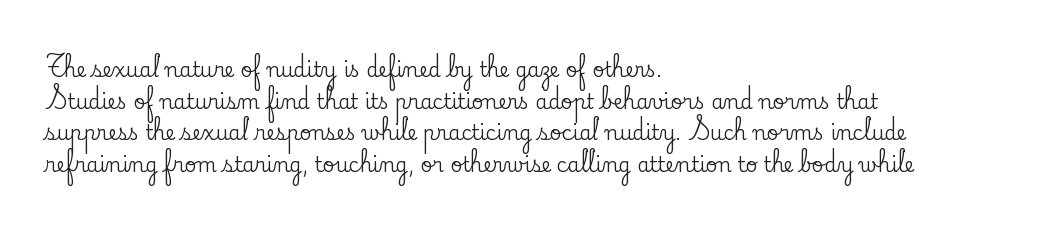
Q: Is the text italic (slanted)? A: No, it is upright.
Q: Is the text underlined? A: No.
Q: How is the paragraph aligned? A: Left-aligned.
Q: Is the spacing between letters normal or unusually wide? A: Normal.
Q: Is the spacing between lines tight, normal or loose? A: Normal.
